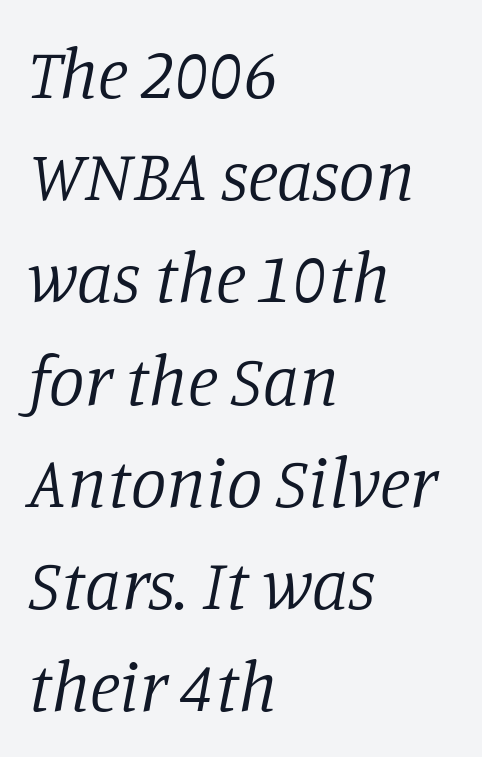
Is the stroke heavy? The answer is a plain regular-or-lighter. Slant detected: the letters are inclined. You could not count columns in this text — the font is proportionally spaced. I'd call this a serif setting — the letters wear small feet.
